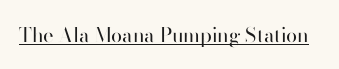
Q: Is the text bold? A: No.
Q: Is the text italic (slanted)? A: No, it is upright.
Q: Is the text underlined? A: Yes.
Q: Is the spacing between letters normal or unusually wide? A: Normal.
